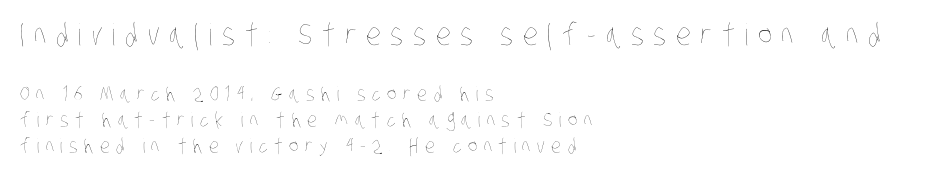
Q: Is the text bold? A: No.
Q: Is the text underlined? A: No.
Q: How is the paragraph aligned? A: Left-aligned.
Q: Is the spacing between letters normal or unusually wide? A: Unusually wide.
Q: Is the spacing between lines tight, normal or loose? A: Normal.
Q: Which block of text is set in a larger size, the first (top) or the second (bottom)? A: The first (top) one.
Q: Width (condensed, normal, or wide)? A: Condensed.
Q: Stroke contrast? A: Low.
Q: x-height? A: Large.
Q: Monospaced? A: No.
